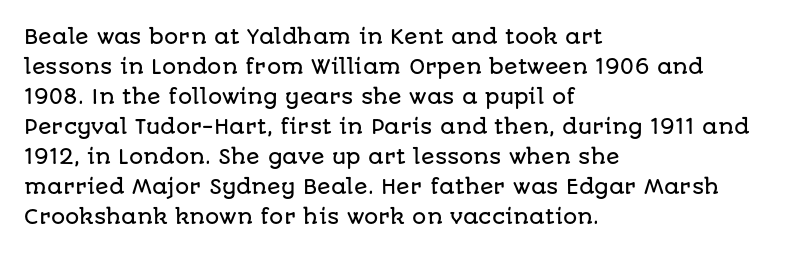
Q: Is the text italic (slanted)? A: No, it is upright.
Q: Is the text underlined? A: No.
Q: How is the paragraph aligned? A: Left-aligned.
Q: Is the spacing between letters normal or unusually wide? A: Normal.
Q: Is the spacing between lines tight, normal or loose? A: Normal.
